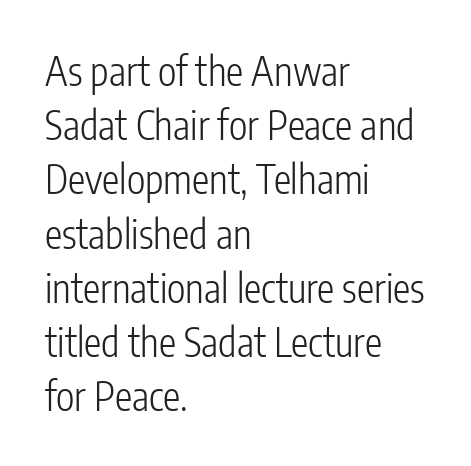
A normal amount of white space separates one row of letters from the next. The passage shown has conventional tracking throughout. Note: no serifs on the glyphs. This rendering features lettering with no underline. Note the varied advance widths — an 'i' is clearly narrower than an 'm'.
